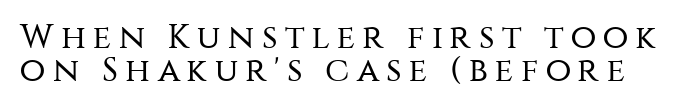
The image shows 34 px regular-weight sans-serif type, upright; set tight line spacing (0.98x), unusually wide letter spacing (+0.21 em), not underlined; medium stroke contrast and a large x-height.
